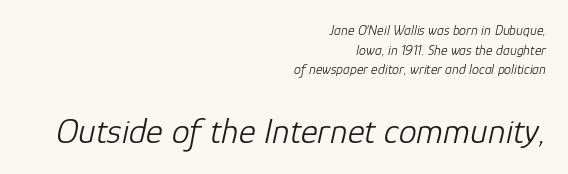
Q: Is the text bold? A: No.
Q: Is the text italic (slanted)? A: Yes, it leans right by about 12 degrees.
Q: Is the text underlined? A: No.
Q: How is the paragraph aligned? A: Right-aligned.
Q: Is the spacing between letters normal or unusually wide? A: Normal.
Q: Is the spacing between lines tight, normal or loose? A: Normal.
Q: Which block of text is set in a larger size, the first (top) or the second (bottom)? A: The second (bottom) one.
Q: Width (condensed, normal, or wide)? A: Normal.
Q: Stroke contrast? A: Low.
Q: x-height? A: Medium.
Q: Monospaced? A: No.
